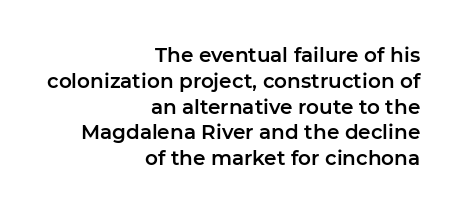
Typeset ragged left — the right edge is the straight one. If you drew a line through each stem, it would be perfectly vertical. Vertical spacing — default. The gap between lines stays unmarked. Default kerning and tracking; the words read as compact shapes.
